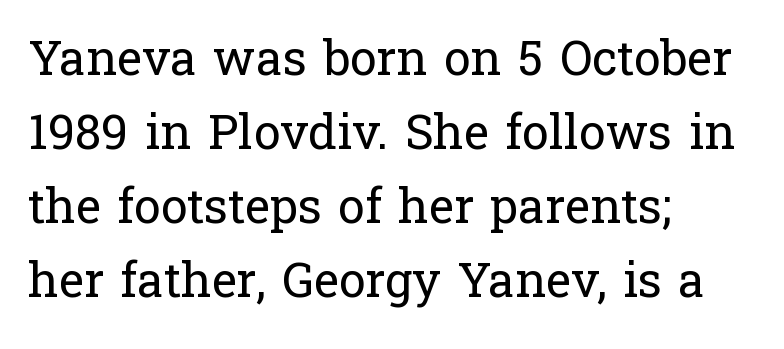
{"serif": "yes", "italic": "no", "bold": "no", "weight": "regular", "width": "normal", "stroke_contrast": "low", "x_height": "medium", "monospaced": "no", "underline": "no", "align": "left", "line_spacing": "normal", "line_spacing_ratio": 1.54, "letter_spacing": "normal", "letter_spacing_em": 0.0, "glyph_px": 48}
